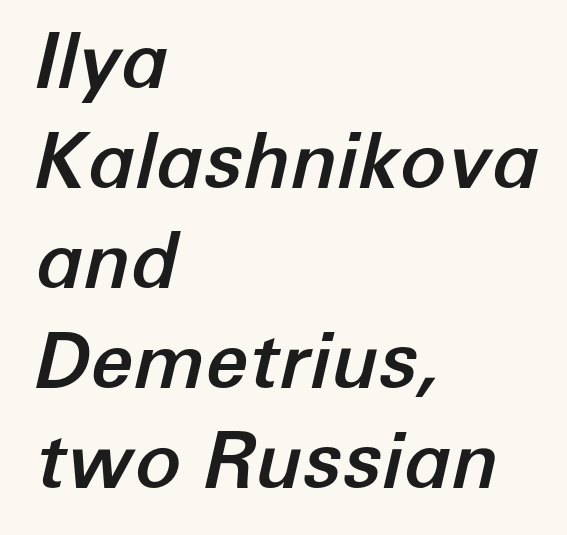
The passage shown has conventional tracking throughout. Check under the words: just untouched page. A typesetter would call this proportional, since set widths differ per character. Yep, that's italic — everything's leaning.
